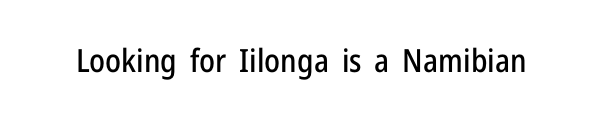
The words here are not underlined. Posture: upright roman. The horizontal fit of the characters is conventional and even. What kind of face is this? One without serifs — a sans.
